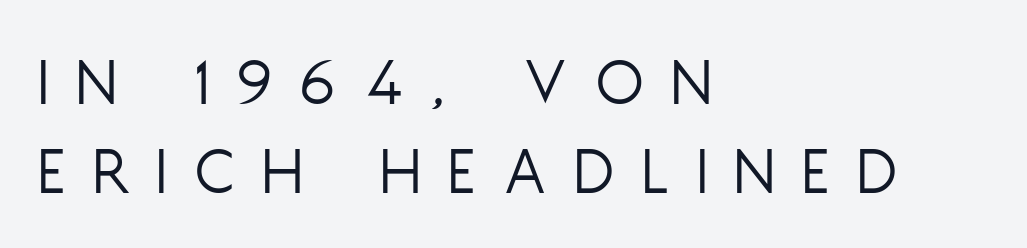
{"serif": "no", "italic": "no", "bold": "no", "weight": "light", "width": "condensed", "stroke_contrast": "low", "x_height": "large", "monospaced": "no", "underline": "no", "align": "left", "line_spacing": "normal", "line_spacing_ratio": 1.29, "letter_spacing": "wide", "letter_spacing_em": 0.42, "glyph_px": 69}
